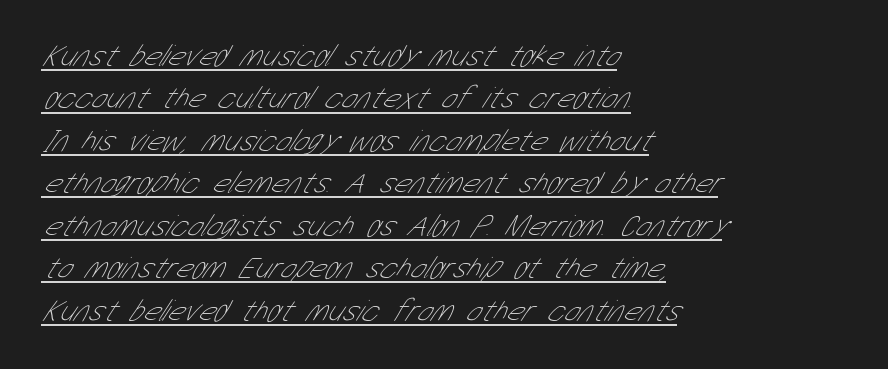
{"serif": "no", "bold": "no", "weight": "thin", "width": "condensed", "stroke_contrast": "low", "x_height": "medium", "monospaced": "no", "underline": "yes", "align": "left", "line_spacing": "normal", "line_spacing_ratio": 1.37, "letter_spacing": "normal", "letter_spacing_em": 0.0, "glyph_px": 31}
